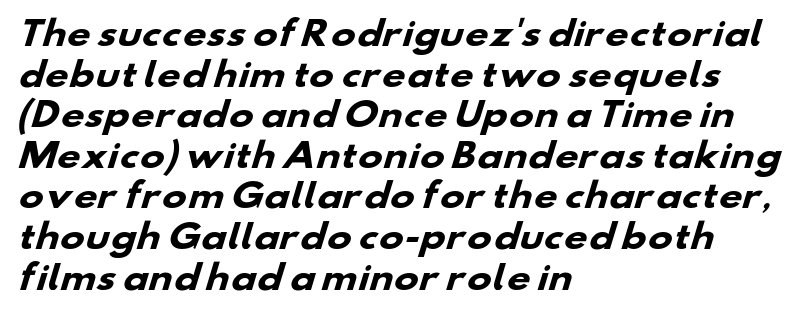
The image shows 33 px heavy, wide sans-serif type; set left-aligned, line spacing 1.23x, normal letter spacing, not underlined; low stroke contrast and a small x-height.
